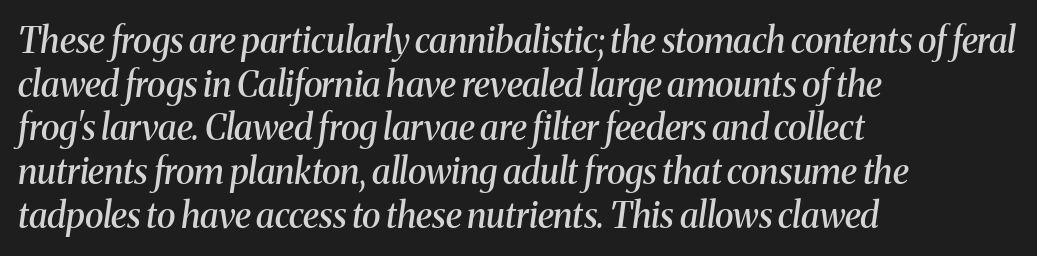
{"serif": "yes", "italic": "yes", "lean": "right", "slant_degrees": 8, "bold": "semi", "weight": "semibold", "width": "normal", "stroke_contrast": "medium", "x_height": "medium", "monospaced": "no", "underline": "no", "align": "left", "line_spacing": "normal", "line_spacing_ratio": 1.25, "letter_spacing": "normal", "letter_spacing_em": 0.0, "glyph_px": 35}
